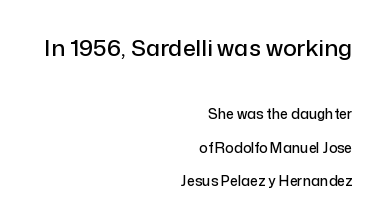
Q: Is the text italic (slanted)? A: No, it is upright.
Q: Is the text underlined? A: No.
Q: How is the paragraph aligned? A: Right-aligned.
Q: Is the spacing between letters normal or unusually wide? A: Normal.
Q: Is the spacing between lines tight, normal or loose? A: Loose.
Q: Which block of text is set in a larger size, the first (top) or the second (bottom)? A: The first (top) one.
